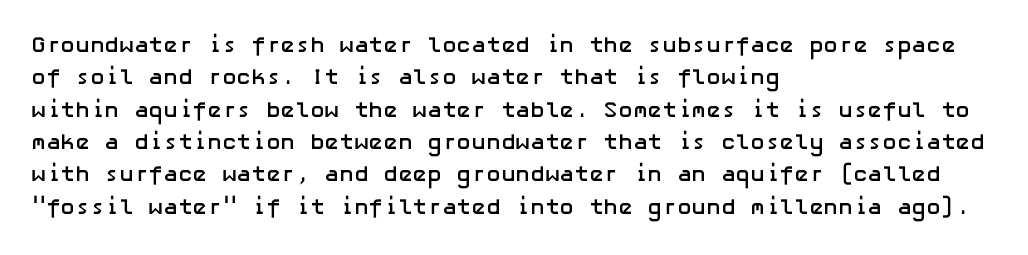
This block has exactly the height ordinary leading produces. A roman cut, with each character standing at attention. Typesetter's note: full bold, strokes at maximum text heaviness. The rendering anchors every line to the left-hand side.
